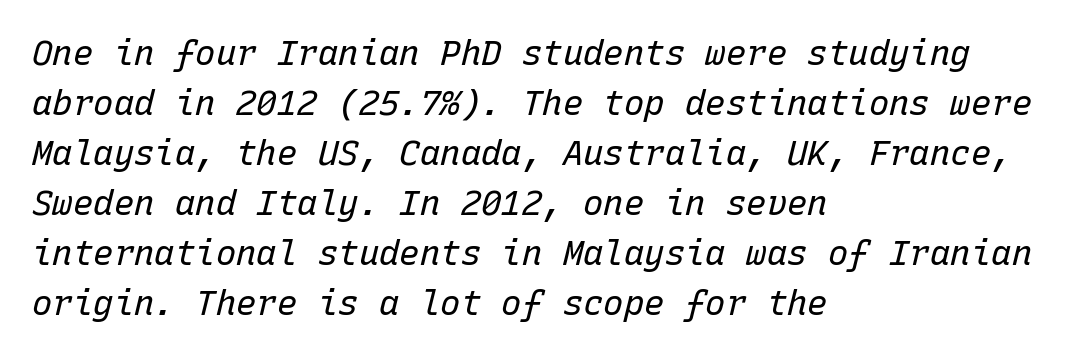
The image shows 34 px regular-weight type, italic (leaning right), monospaced; set left-aligned, normal line spacing (1.47x), normal letter spacing, not underlined; low stroke contrast and a medium x-height.
